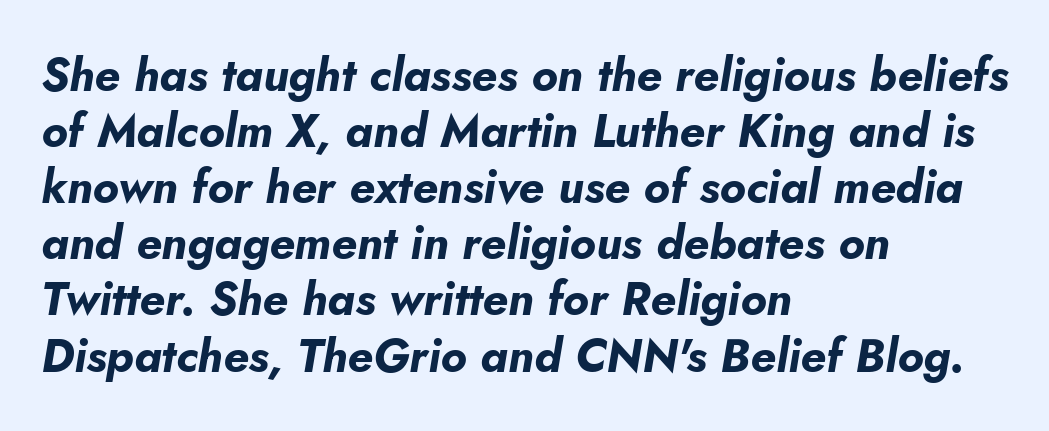
Words appear dense and cohesive because spacing is normal. Designer's note — italics engaged. Think of a printed novel: that variable character pitch is what you see here. Caption: bold face, heavy strokes.
